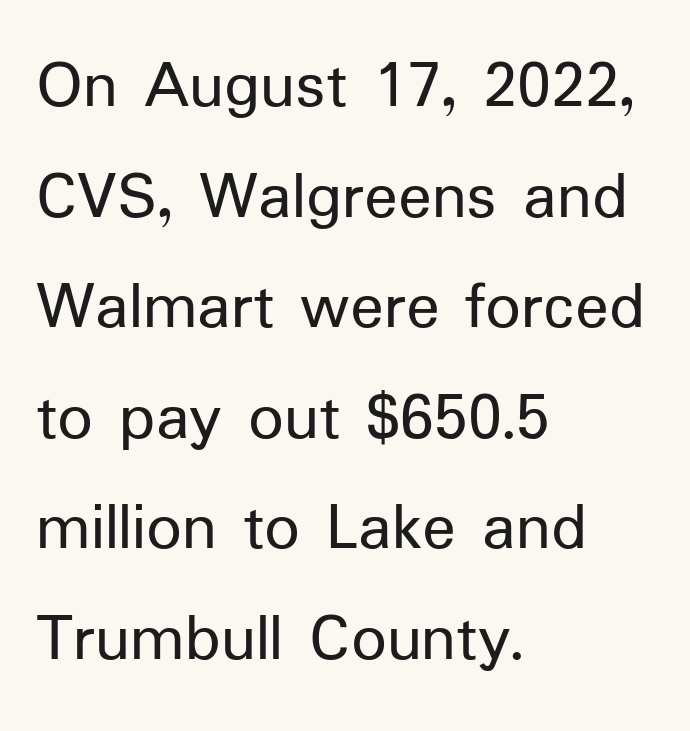
The axis of the letterforms is exactly vertical. Bold? No — there's no thickening of the strokes. The rendering anchors every line to the left-hand side. Character widths vary here, with narrow letters taking less room than wide ones.
